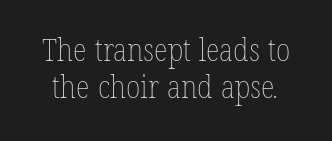
Q: Is the text bold? A: No.
Q: Is the text underlined? A: No.
Q: Is the spacing between letters normal or unusually wide? A: Normal.
Q: Width (condensed, normal, or wide)? A: Condensed.
Q: Stroke contrast? A: Low.
Q: x-height? A: Medium.
Q: Monospaced? A: No.
